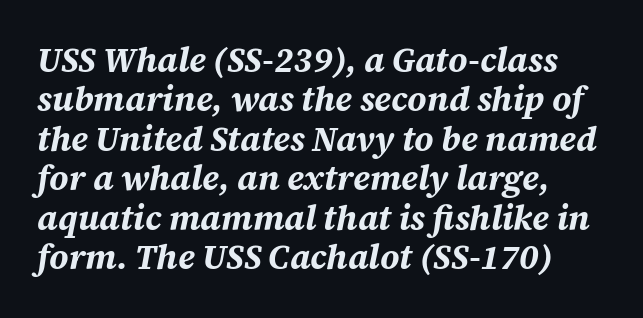
The image shows 34 px bold type, italic (leaning right); set line spacing 1.16x, normal letter spacing, not underlined; medium stroke contrast and a large x-height.
